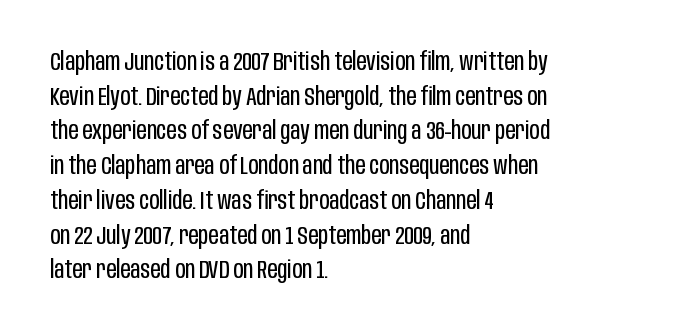
{"italic": "no", "bold": "no", "underline": "no", "align": "left", "line_spacing": "normal", "line_spacing_ratio": 1.39, "letter_spacing": "normal", "letter_spacing_em": 0.0, "glyph_px": 25}
